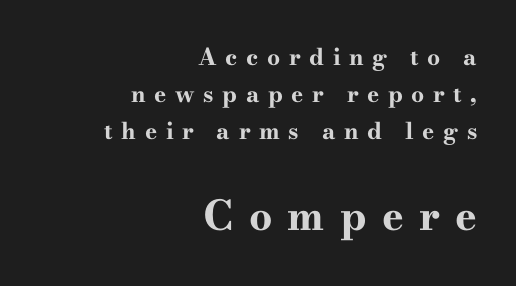
{"serif": "yes", "italic": "no", "bold": "yes", "weight": "bold", "width": "wide", "stroke_contrast": "high", "x_height": "small", "monospaced": "no", "underline": "no", "align": "right", "line_spacing": "normal", "line_spacing_ratio": 1.61, "letter_spacing": "wide", "letter_spacing_em": 0.37, "larger_block": "second", "size_ratio": 1.78, "glyph_px": 41}
